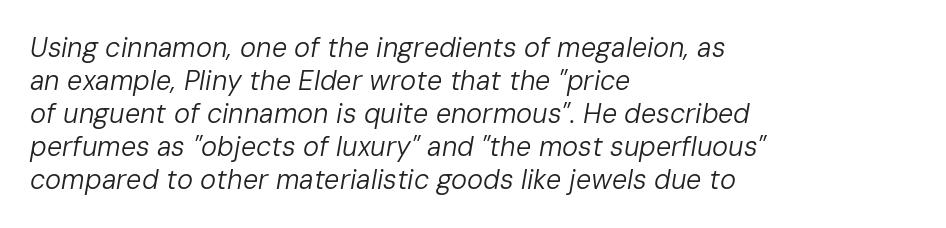
Q: Is the text bold? A: No.
Q: Is the text italic (slanted)? A: Yes, it leans right by about 10 degrees.
Q: Is the text underlined? A: No.
Q: How is the paragraph aligned? A: Left-aligned.
Q: Is the spacing between letters normal or unusually wide? A: Normal.
